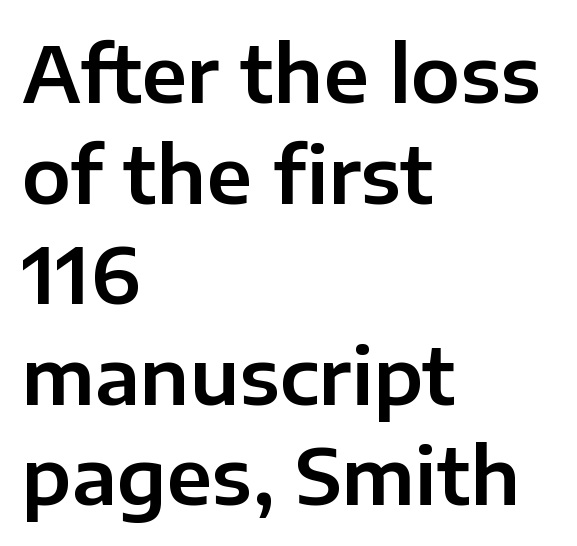
The rendering uses natural spacing where letterforms have individual widths. This sample is left-justified, so line endings fall wherever the words run out. The lines sit at an ordinary, default distance from one another. Default kerning and tracking; the words read as compact shapes. The font's upright variant was chosen for this text.
